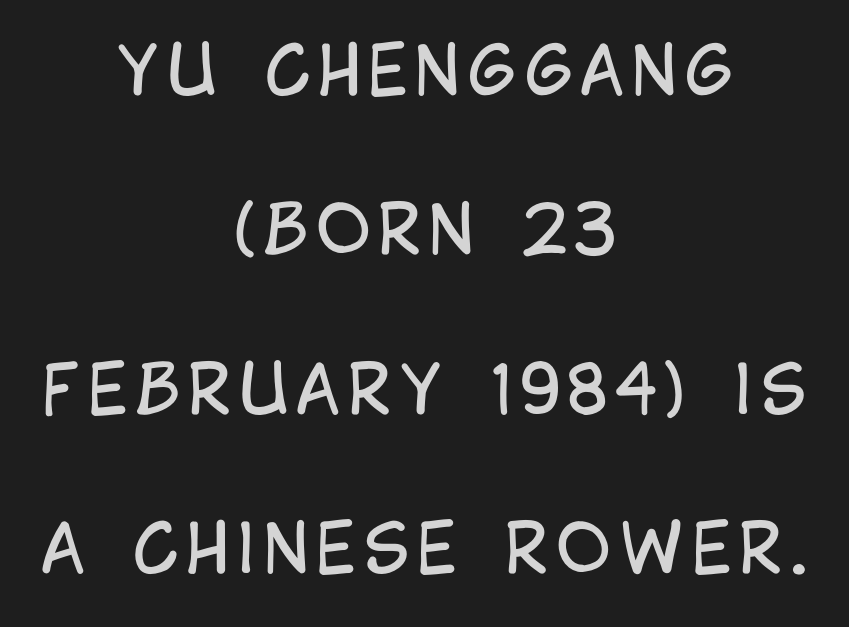
Q: Is the text bold? A: No.
Q: Is the text italic (slanted)? A: No, it is upright.
Q: Is the typeface a serif or a sans-serif typeface? A: Sans-serif.
Q: Is the text underlined? A: No.
Q: How is the paragraph aligned? A: Centered.
Q: Is the spacing between lines tight, normal or loose? A: Loose.
Q: Width (condensed, normal, or wide)? A: Condensed.
Q: Stroke contrast? A: Low.
Q: x-height? A: Large.
Q: Monospaced? A: No.
